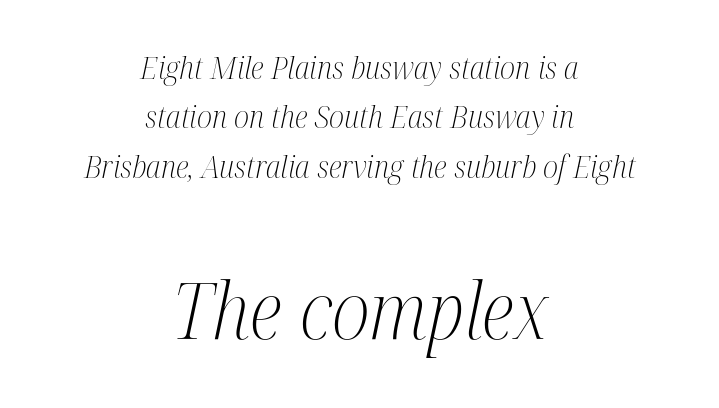
Summary of vertical rhythm: regular, with standard interline spacing. Of the two passages, the one underneath uses the larger point size. Letters rest on an invisible, unmarked baseline. Looks like regular typesetting: each glyph gets only the width it needs. Casual observation: everything's sitting right in the middle. Stroke mass is kept to a normal reading level or below.
